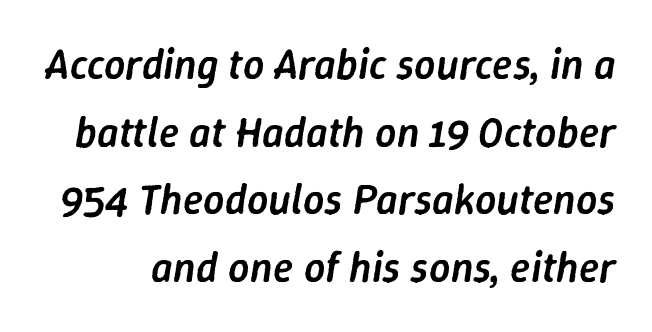
One glance says typical: line gaps are just what's usual. It's the slanting kind of type. Bold? Not quite — semibold, heavier than regular but stopping short. Has an underline been added? It has not. The passage shown is typed in a proportional face where columns would drift.
